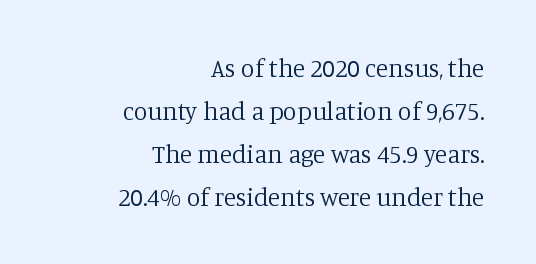
The image shows 25 px text type, upright; set right-aligned, line spacing 1.72x, normal letter spacing, not underlined.
